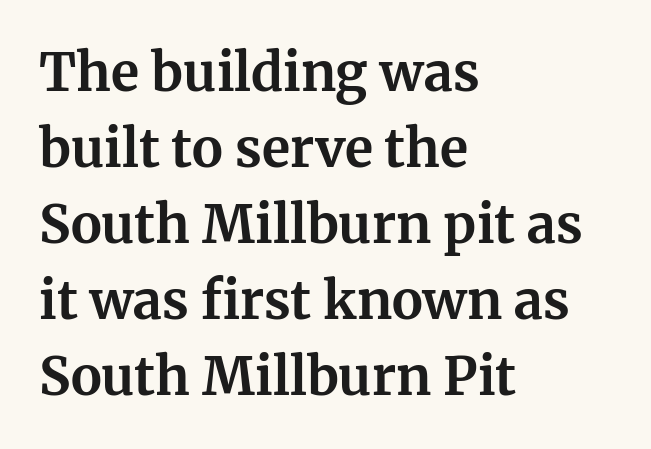
Q: Is the text bold? A: Yes.
Q: Is the text italic (slanted)? A: No, it is upright.
Q: Is the typeface a serif or a sans-serif typeface? A: Serif.
Q: Is the text underlined? A: No.
Q: How is the paragraph aligned? A: Left-aligned.
Q: Is the spacing between letters normal or unusually wide? A: Normal.
Q: Is the spacing between lines tight, normal or loose? A: Normal.
Q: Width (condensed, normal, or wide)? A: Normal.
Q: Stroke contrast? A: Medium.
Q: x-height? A: Medium.
Q: Monospaced? A: No.
